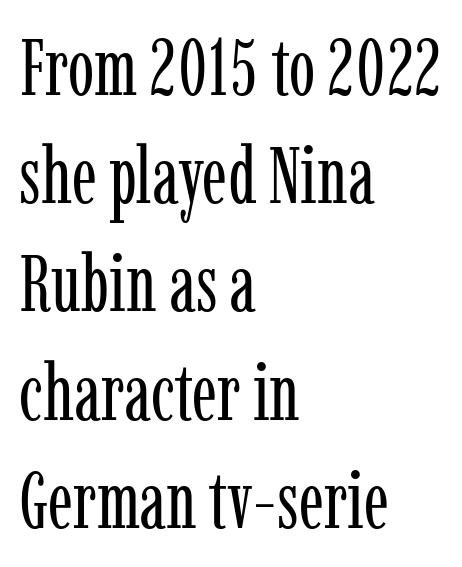
Q: Is the text bold? A: No.
Q: Is the text italic (slanted)? A: No, it is upright.
Q: Is the typeface a serif or a sans-serif typeface? A: Serif.
Q: Is the text underlined? A: No.
Q: How is the paragraph aligned? A: Left-aligned.
Q: Is the spacing between letters normal or unusually wide? A: Normal.
Q: Is the spacing between lines tight, normal or loose? A: Normal.
Q: Width (condensed, normal, or wide)? A: Condensed.
Q: Stroke contrast? A: Low.
Q: x-height? A: Medium.
Q: Monospaced? A: No.
